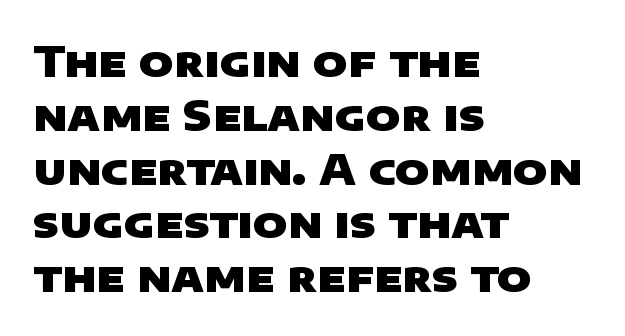
Caption: multi-line text, flush left, ragged right. In terms of weight, the rendering is a true, heavy bold. Underlining? Definitely not there. Do the characters align in a grid? No, the font is proportional.
